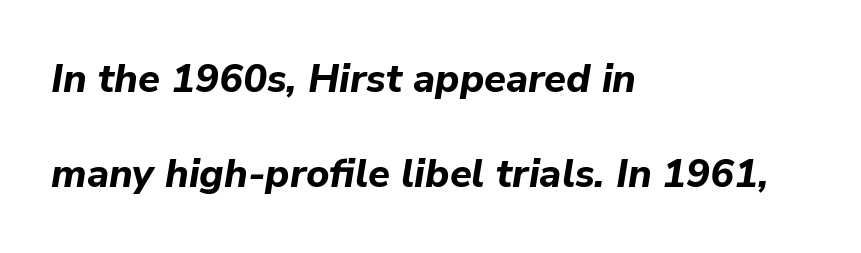
The image shows 40 px bold type, italic (leaning right); set left-aligned, loose line spacing (2.37x), normal letter spacing, not underlined; low stroke contrast and a medium x-height.
